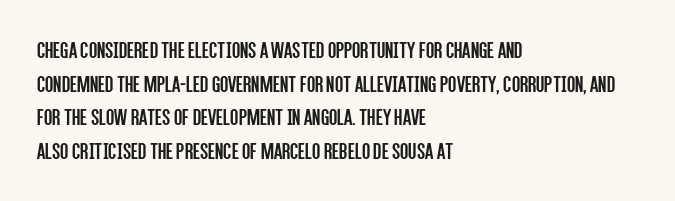
Does the copy run flush right? No — it runs flush left. Does extra space separate the letters? No, they use regular spacing. The letters look calm and open, with moderate or lighter stems. Beneath every word, the page is bare. Normally led — the rows are evenly, conventionally spaced.
